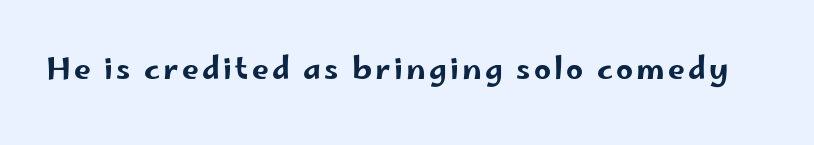
Q: Is the text italic (slanted)? A: No, it is upright.
Q: Is the typeface a serif or a sans-serif typeface? A: Sans-serif.
Q: Is the text underlined? A: No.
Q: Width (condensed, normal, or wide)? A: Wide.
Q: Stroke contrast? A: Low.
Q: x-height? A: Small.
Q: Monospaced? A: No.
